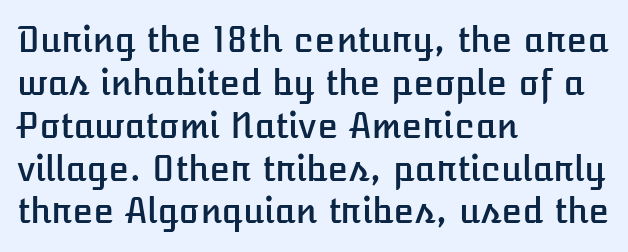
Q: Is the text italic (slanted)? A: No, it is upright.
Q: Is the text underlined? A: No.
Q: How is the paragraph aligned? A: Left-aligned.
Q: Is the spacing between letters normal or unusually wide? A: Normal.
Q: Is the spacing between lines tight, normal or loose? A: Normal.
Q: Width (condensed, normal, or wide)? A: Normal.
Q: Stroke contrast? A: Low.
Q: x-height? A: Medium.
Q: Monospaced? A: No.
